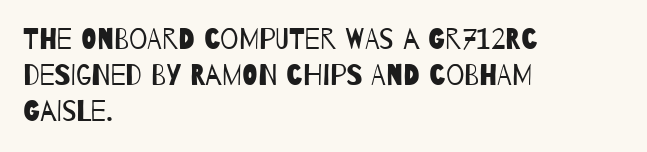
{"serif": "no", "bold": "no", "weight": "regular", "width": "condensed", "stroke_contrast": "low", "x_height": "large", "monospaced": "no", "underline": "no", "align": "left", "line_spacing_ratio": 1.24, "letter_spacing": "normal", "letter_spacing_em": 0.0, "glyph_px": 29}
